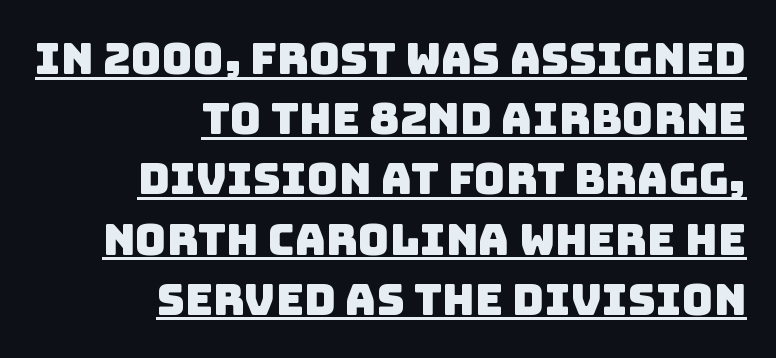
{"serif": "no", "width": "normal", "stroke_contrast": "low", "x_height": "large", "monospaced": "no", "underline": "yes", "align": "right", "line_spacing": "normal", "line_spacing_ratio": 1.4, "letter_spacing": "normal", "letter_spacing_em": 0.0, "glyph_px": 43}
